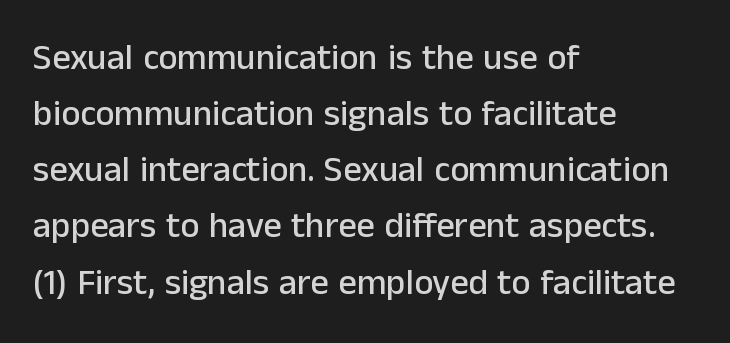
The specimen omits any rule beneath the text block's lines. Standard letterfit; no display-style spreading of the glyphs. Unlike italic type, these characters show no tilt at all. A typesetter would call this proportional, since set widths differ per character. Rows of type keep a routine distance in the vertical direction. Is the block centered? No — it sits flush against the left margin.
